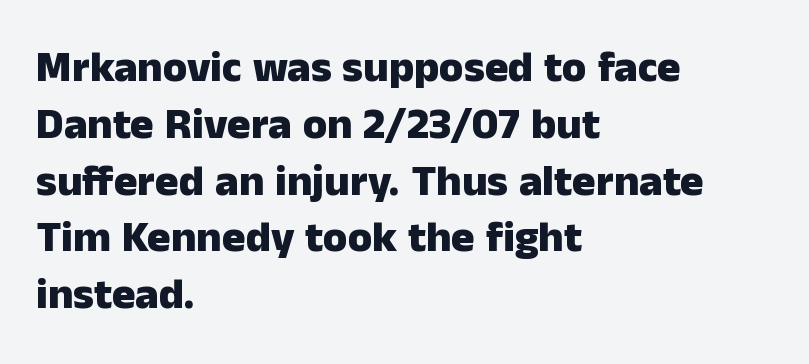
Q: Is the text bold? A: Yes.
Q: Is the text italic (slanted)? A: No, it is upright.
Q: Is the typeface a serif or a sans-serif typeface? A: Sans-serif.
Q: Is the text underlined? A: No.
Q: How is the paragraph aligned? A: Left-aligned.
Q: Is the spacing between letters normal or unusually wide? A: Normal.
Q: Is the spacing between lines tight, normal or loose? A: Normal.
Q: Width (condensed, normal, or wide)? A: Normal.
Q: Stroke contrast? A: Low.
Q: x-height? A: Medium.
Q: Monospaced? A: No.
